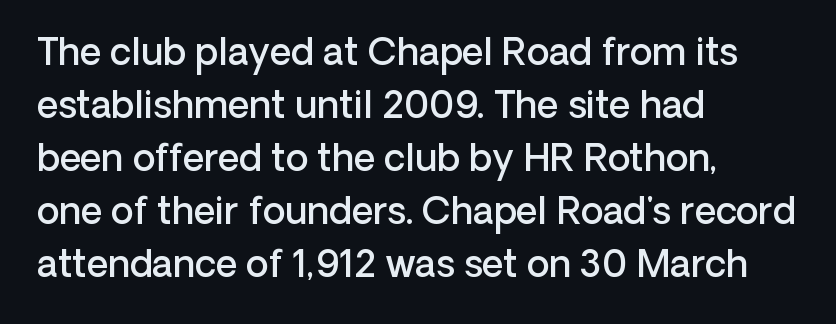
{"serif": "no", "italic": "no", "bold": "semi", "weight": "semibold", "width": "normal", "stroke_contrast": "low", "x_height": "medium", "monospaced": "no", "underline": "no", "align": "left", "line_spacing": "normal", "line_spacing_ratio": 1.43, "letter_spacing": "normal", "letter_spacing_em": 0.0, "glyph_px": 37}
